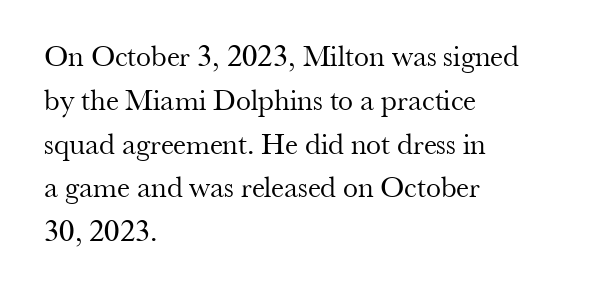
Rendered with straight, roman letterforms. The space beneath each line is pristine and unruled. Is the letter spacing exaggerated? No — it looks like the ordinary default. Serifs: yes, visible at the terminals of the letterforms.
